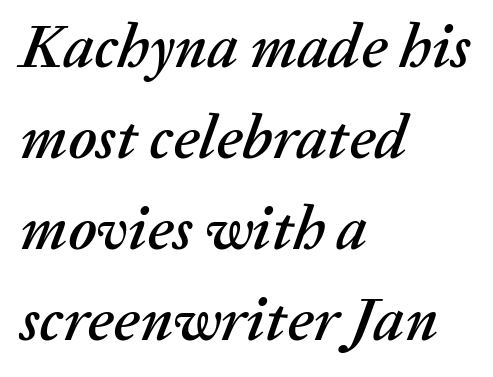
Vertical spacing — default. No extra tracking has been applied to these lines. The rendering uses natural spacing where letterforms have individual widths. Bare-footed words on every line. Rendered with sloped, italic letterforms. Left-aligned paragraph, ragged on the right.
